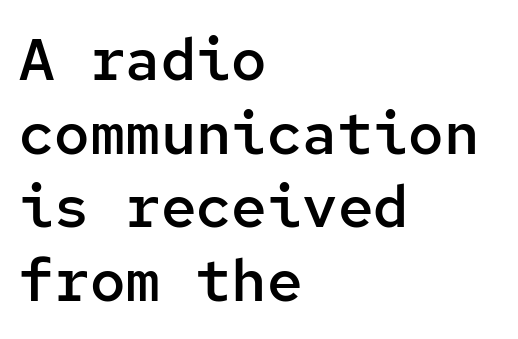
The image shows 59 px semibold sans-serif type, upright, monospaced; set left-aligned, normal line spacing (1.25x), normal letter spacing, not underlined; low stroke contrast and a medium x-height.
